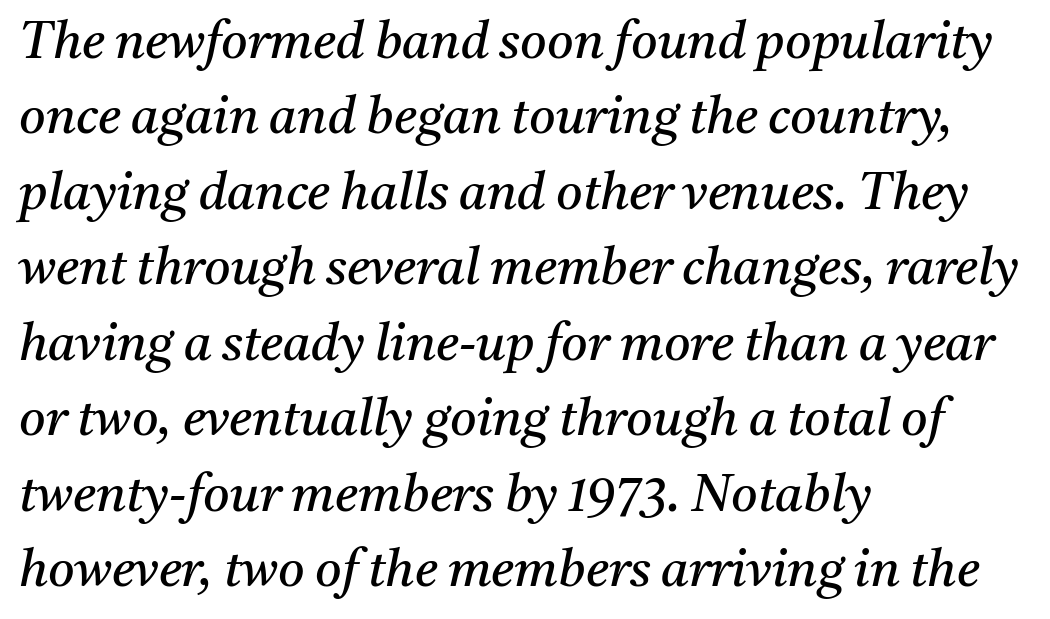
The image shows 51 px regular-weight serif type, italic (leaning right); set left-aligned, normal line spacing (1.48x), normal letter spacing, not underlined; medium stroke contrast and a medium x-height.
